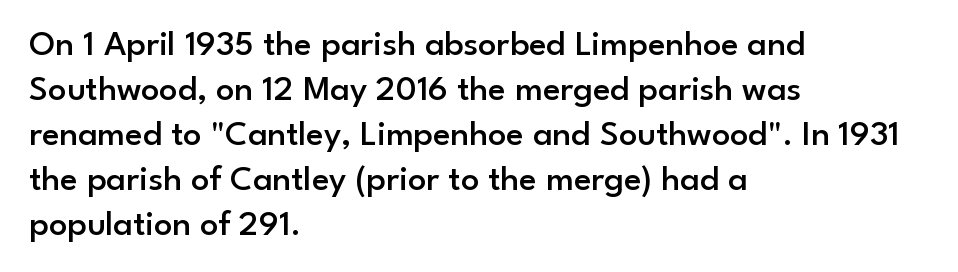
The image shows 36 px semibold sans-serif type, upright; set left-aligned, normal line spacing (1.25x), normal letter spacing, not underlined; low stroke contrast and a small x-height.
